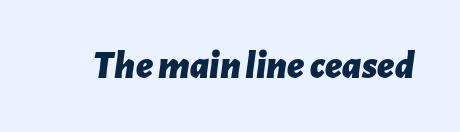
Q: Is the text bold? A: Yes.
Q: Is the text italic (slanted)? A: Yes, it leans right by about 7 degrees.
Q: Is the text underlined? A: No.
Q: Is the spacing between letters normal or unusually wide? A: Normal.
Q: Width (condensed, normal, or wide)? A: Normal.
Q: Stroke contrast? A: Low.
Q: x-height? A: Medium.
Q: Monospaced? A: No.
